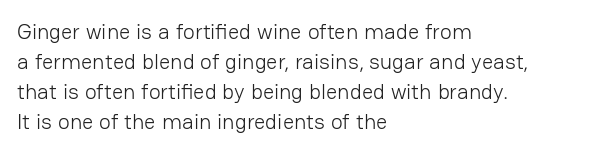
{"italic": "no", "bold": "no", "underline": "no", "align": "left", "line_spacing": "normal", "line_spacing_ratio": 1.37, "letter_spacing": "normal", "letter_spacing_em": 0.0, "glyph_px": 22}
